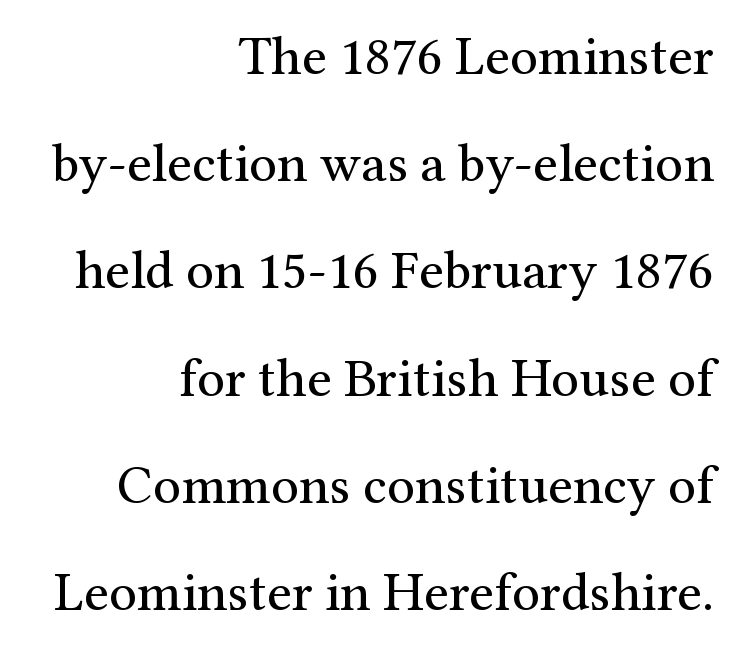
Q: Is the text bold? A: No.
Q: Is the text italic (slanted)? A: No, it is upright.
Q: Is the typeface a serif or a sans-serif typeface? A: Serif.
Q: Is the text underlined? A: No.
Q: How is the paragraph aligned? A: Right-aligned.
Q: Is the spacing between letters normal or unusually wide? A: Normal.
Q: Is the spacing between lines tight, normal or loose? A: Loose.
Q: Width (condensed, normal, or wide)? A: Normal.
Q: Stroke contrast? A: Medium.
Q: x-height? A: Medium.
Q: Monospaced? A: No.
